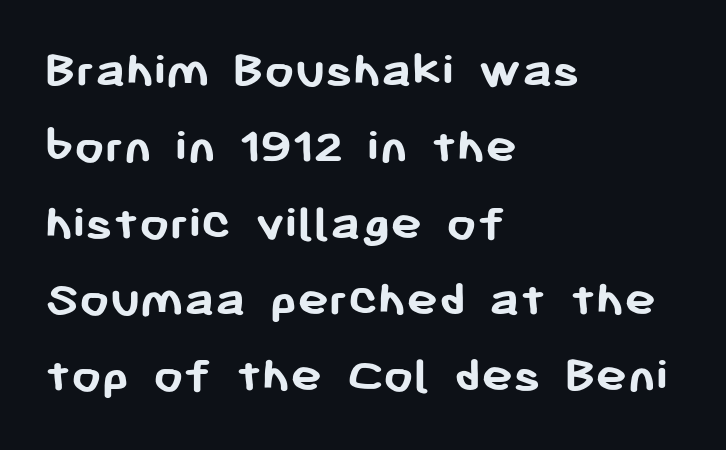
Q: Is the text bold? A: Yes.
Q: Is the text italic (slanted)? A: No, it is upright.
Q: Is the typeface a serif or a sans-serif typeface? A: Sans-serif.
Q: Is the text underlined? A: No.
Q: How is the paragraph aligned? A: Left-aligned.
Q: Is the spacing between letters normal or unusually wide? A: Normal.
Q: Is the spacing between lines tight, normal or loose? A: Normal.
Q: Width (condensed, normal, or wide)? A: Normal.
Q: Stroke contrast? A: Low.
Q: x-height? A: Medium.
Q: Monospaced? A: No.
